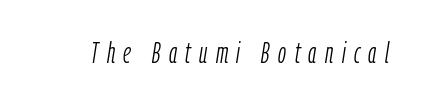
Q: Is the text bold? A: No.
Q: Is the text italic (slanted)? A: Yes, it leans right by about 9 degrees.
Q: Is the text underlined? A: No.
Q: Is the spacing between letters normal or unusually wide? A: Unusually wide.
Q: Width (condensed, normal, or wide)? A: Condensed.
Q: Stroke contrast? A: Low.
Q: x-height? A: Medium.
Q: Monospaced? A: No.
